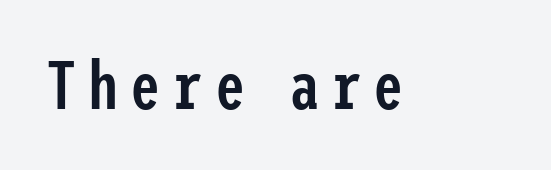
Q: Is the text bold? A: Semi-bold.
Q: Is the text italic (slanted)? A: No, it is upright.
Q: Is the typeface a serif or a sans-serif typeface? A: Sans-serif.
Q: Is the text underlined? A: No.
Q: Width (condensed, normal, or wide)? A: Condensed.
Q: Stroke contrast? A: Low.
Q: x-height? A: Medium.
